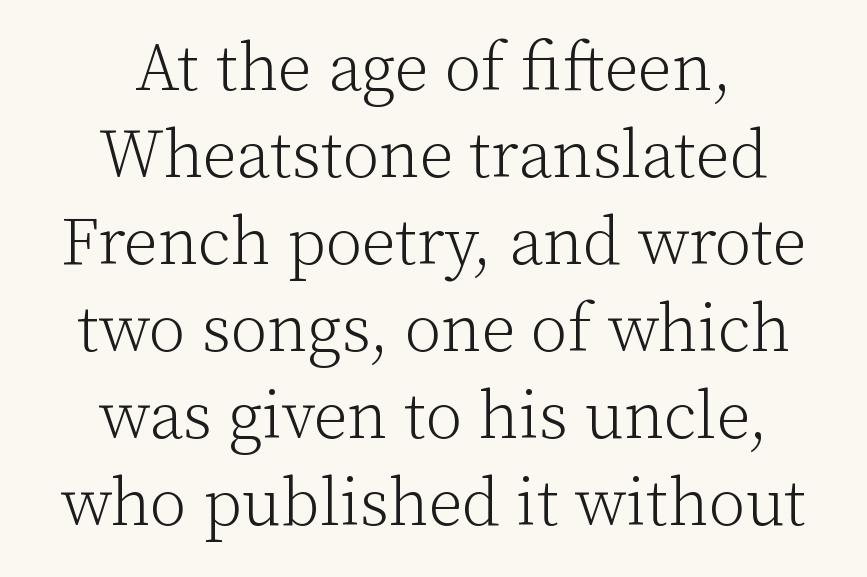
The image shows 67 px light serif type, upright; set centered, normal line spacing (1.3x), normal letter spacing, not underlined; low stroke contrast and a medium x-height.
